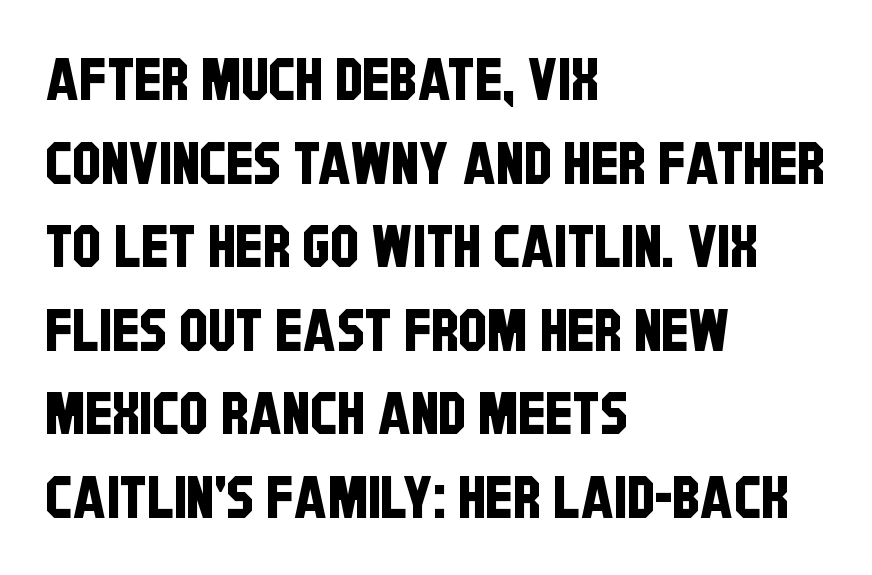
Q: Is the typeface a serif or a sans-serif typeface? A: Sans-serif.
Q: Is the text underlined? A: No.
Q: How is the paragraph aligned? A: Left-aligned.
Q: Is the spacing between letters normal or unusually wide? A: Normal.
Q: Is the spacing between lines tight, normal or loose? A: Normal.
Q: Width (condensed, normal, or wide)? A: Condensed.
Q: Stroke contrast? A: Low.
Q: x-height? A: Large.
Q: Monospaced? A: No.
